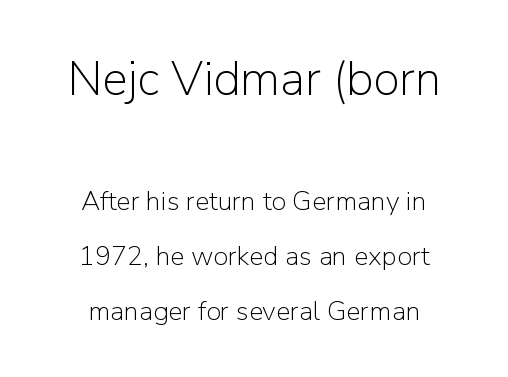
Has an underline been added? It has not. This sample uses a sans-serif face. Upright lettering throughout. This layout puts the oversized block above and the modest block below. Line starts and ends both wander, symmetrically.
